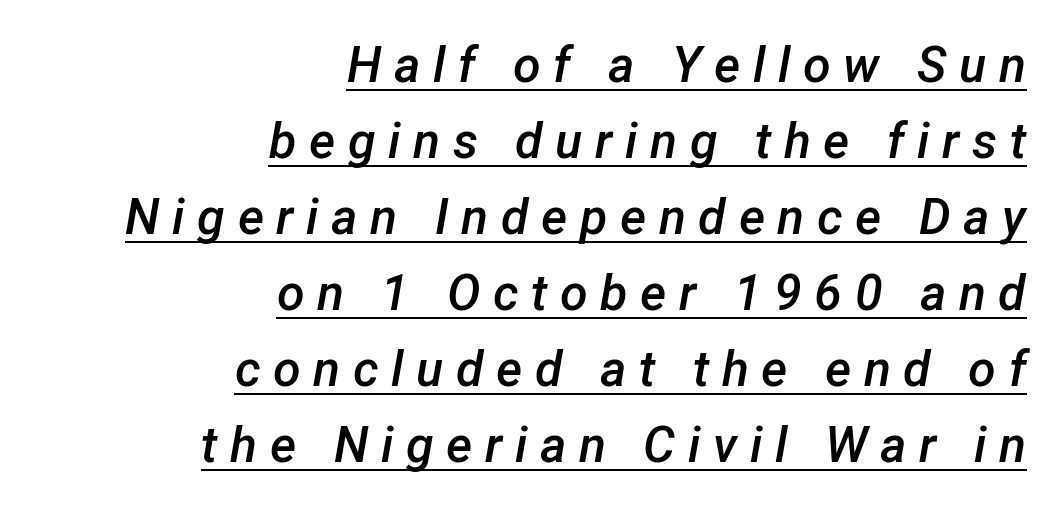
Typographic density is moderately raised because the face is semibold. Note the varied advance widths — an 'i' is clearly narrower than an 'm'. A flush-right, rag-left setting is used for this passage. Line spacing here is normal. In designer terms, the underline attribute is active on this setting. The letters are slanted; this is an italic face.
